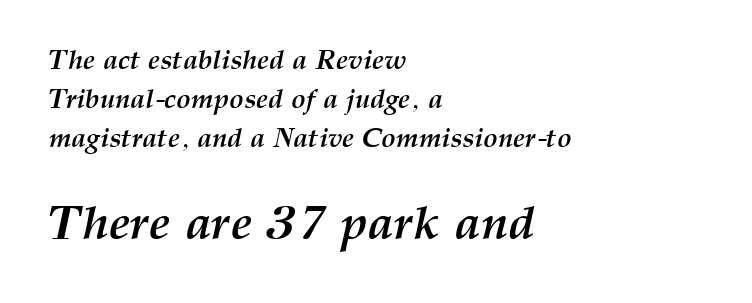
The image shows 48 px semibold type, italic (leaning right); set left-aligned, normal line spacing (1.44x), normal letter spacing, not underlined; the second (bottom) block is 1.78x larger; medium stroke contrast and a medium x-height.
